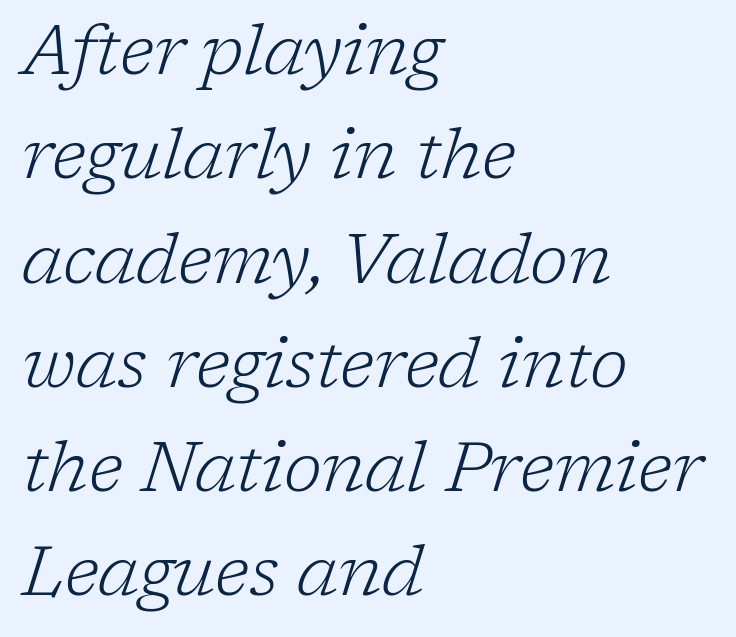
{"serif": "yes", "italic": "yes", "lean": "right", "slant_degrees": 17, "bold": "no", "weight": "light", "width": "normal", "stroke_contrast": "low", "x_height": "medium", "monospaced": "no", "underline": "no", "align": "left", "line_spacing": "normal", "line_spacing_ratio": 1.49, "letter_spacing": "normal", "letter_spacing_em": 0.0, "glyph_px": 70}
